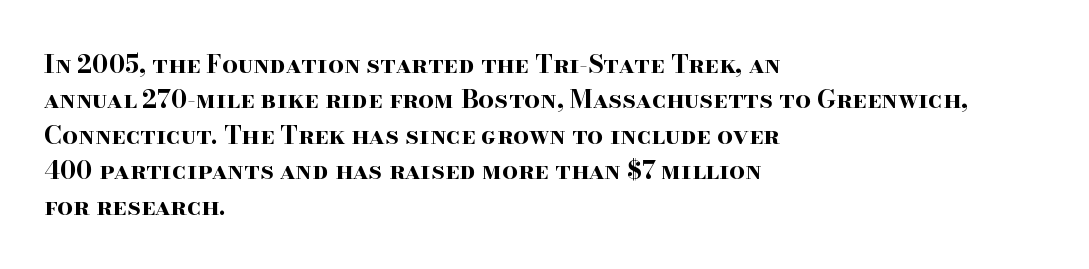
Q: Is the text bold? A: Yes.
Q: Is the text italic (slanted)? A: No, it is upright.
Q: Is the text underlined? A: No.
Q: How is the paragraph aligned? A: Left-aligned.
Q: Is the spacing between letters normal or unusually wide? A: Normal.
Q: Is the spacing between lines tight, normal or loose? A: Normal.
